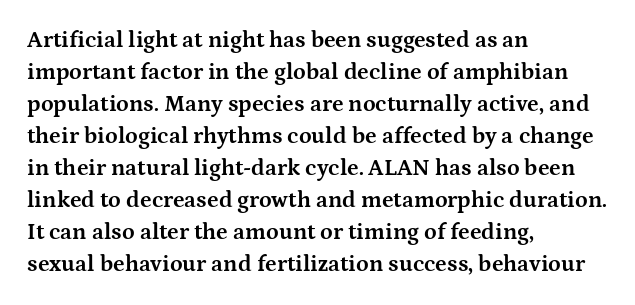
Compared with typical paragraphs, the rows here are spaced about the same. In terms of posture, this sample is upright. You'd pick this weight for a headline — it's a proper bold. Typeset ragged right — the left edge is the straight one.
